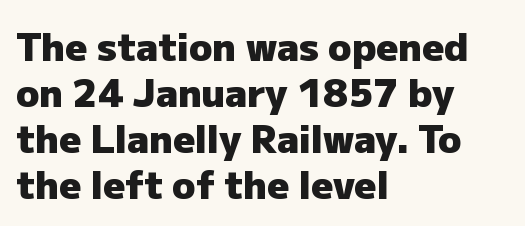
Q: Is the text bold? A: Yes.
Q: Is the text italic (slanted)? A: No, it is upright.
Q: Is the typeface a serif or a sans-serif typeface? A: Sans-serif.
Q: Is the text underlined? A: No.
Q: How is the paragraph aligned? A: Left-aligned.
Q: Is the spacing between letters normal or unusually wide? A: Normal.
Q: Width (condensed, normal, or wide)? A: Normal.
Q: Stroke contrast? A: Low.
Q: x-height? A: Medium.
Q: Monospaced? A: No.
